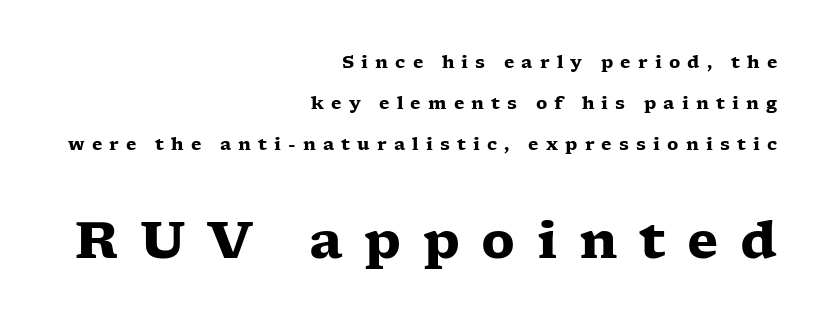
The image shows 51 px heavy, wide serif type, upright; set right-aligned, loose line spacing (2.42x), unusually wide letter spacing (+0.42 em), not underlined; the second (bottom) block is 3.0x larger; low stroke contrast and a medium x-height.
